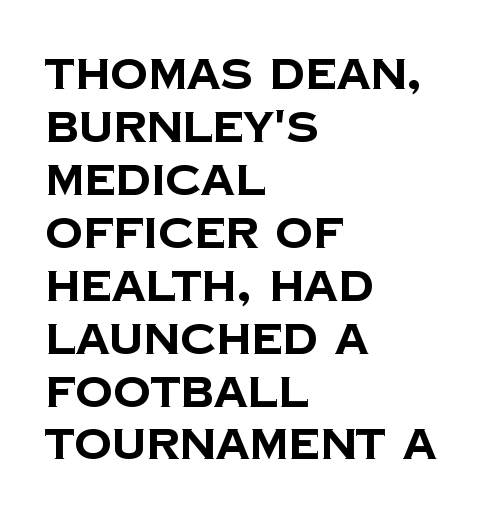
The image shows 42 px bold sans-serif type; set left-aligned, normal line spacing (1.26x), normal letter spacing, not underlined; low stroke contrast and a large x-height.
